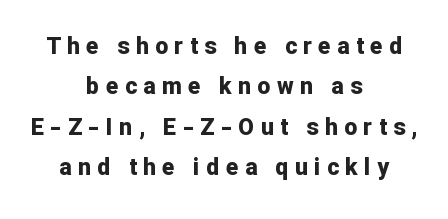
{"italic": "no", "bold": "yes", "underline": "no", "align": "center", "line_spacing_ratio": 1.76, "letter_spacing": "wide", "letter_spacing_em": 0.28, "glyph_px": 23}
